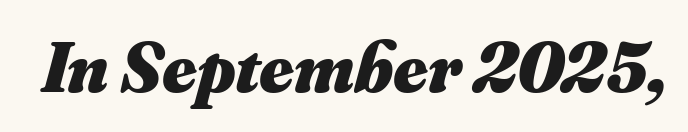
{"bold": "yes", "weight": "heavy", "width": "normal", "stroke_contrast": "medium", "x_height": "small", "monospaced": "no", "underline": "no", "letter_spacing": "normal", "letter_spacing_em": 0.0, "glyph_px": 72}
